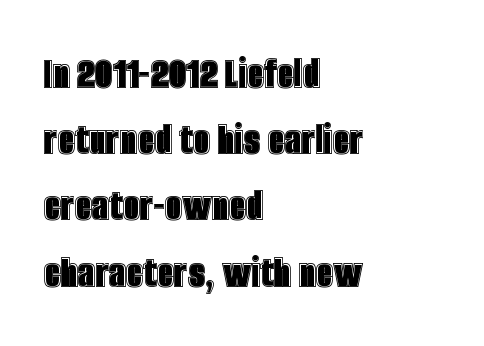
Q: Is the text italic (slanted)? A: No, it is upright.
Q: Is the text underlined? A: No.
Q: How is the paragraph aligned? A: Left-aligned.
Q: Is the spacing between letters normal or unusually wide? A: Normal.
Q: Is the spacing between lines tight, normal or loose? A: Normal.
Q: Width (condensed, normal, or wide)? A: Condensed.
Q: x-height? A: Large.
Q: Monospaced? A: No.
